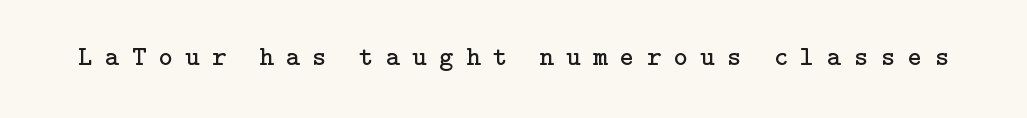
Q: Is the text bold? A: No.
Q: Is the text italic (slanted)? A: No, it is upright.
Q: Is the text underlined? A: No.
Q: Is the spacing between letters normal or unusually wide? A: Unusually wide.
